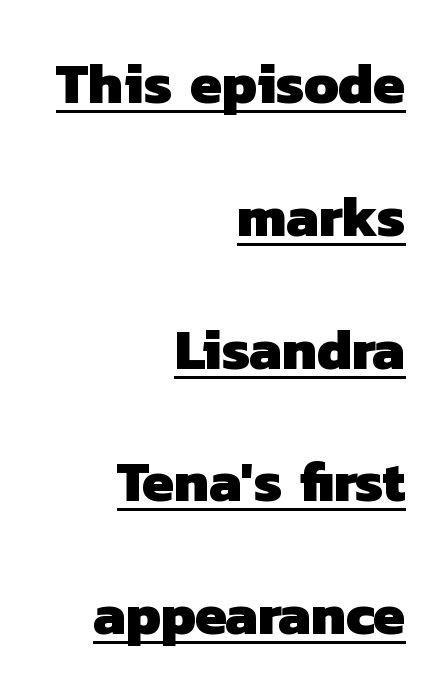
Q: Is the text bold? A: Yes.
Q: Is the typeface a serif or a sans-serif typeface? A: Sans-serif.
Q: Is the text underlined? A: Yes.
Q: How is the paragraph aligned? A: Right-aligned.
Q: Is the spacing between letters normal or unusually wide? A: Normal.
Q: Is the spacing between lines tight, normal or loose? A: Loose.
Q: Width (condensed, normal, or wide)? A: Normal.
Q: Stroke contrast? A: Low.
Q: x-height? A: Medium.
Q: Monospaced? A: No.
